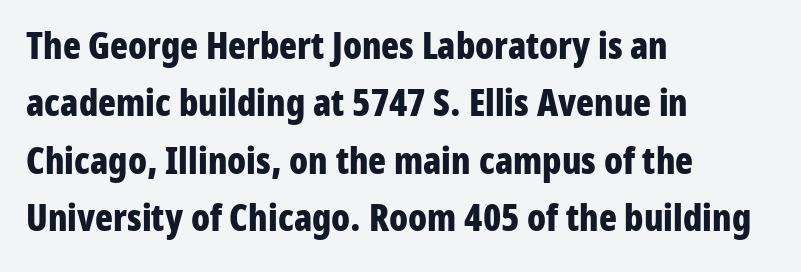
{"serif": "no", "italic": "no", "bold": "yes", "weight": "bold", "width": "condensed", "stroke_contrast": "low", "x_height": "medium", "monospaced": "no", "underline": "no", "align": "left", "line_spacing": "normal", "line_spacing_ratio": 1.55, "letter_spacing": "normal", "letter_spacing_em": 0.0, "glyph_px": 37}
